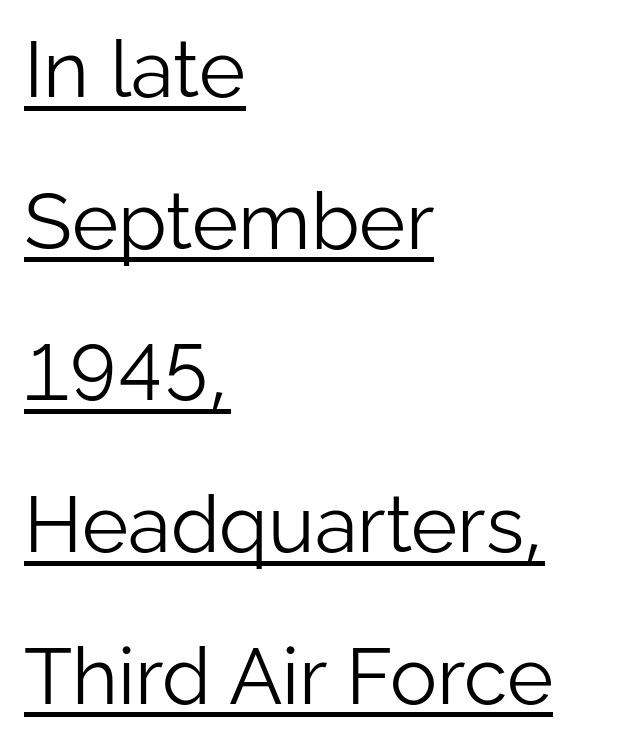
The image shows 79 px light sans-serif type, upright; set left-aligned, loose line spacing (1.92x), normal letter spacing, underlined; low stroke contrast and a medium x-height.
